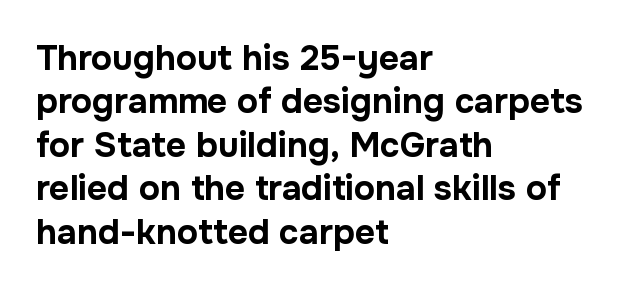
This rendering features lettering with no underline. No italicization has been applied; the sample stays upright. Default kerning and tracking; the words read as compact shapes. The characters display no serif detailing; their extremities are plain. Spacing verdict: proportional, widths tailored to each character. Heavy, bold letterforms.
